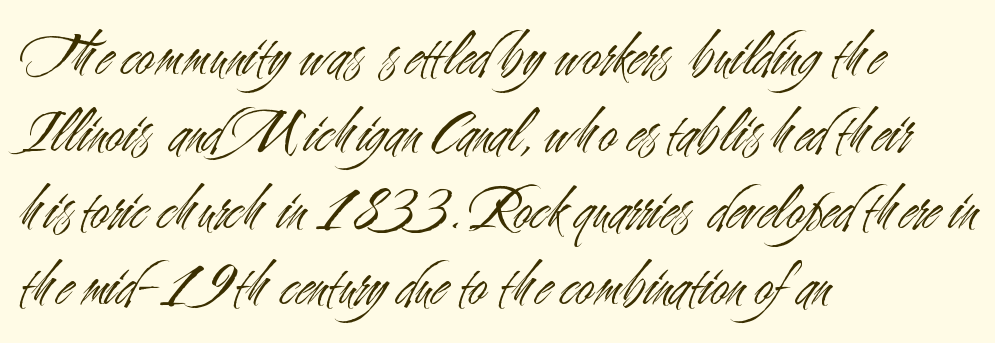
{"serif": "no", "bold": "no", "weight": "light", "width": "condensed", "stroke_contrast": "medium", "x_height": "small", "monospaced": "no", "underline": "no", "align": "left", "line_spacing_ratio": 1.2, "letter_spacing": "normal", "letter_spacing_em": 0.0, "glyph_px": 64}
